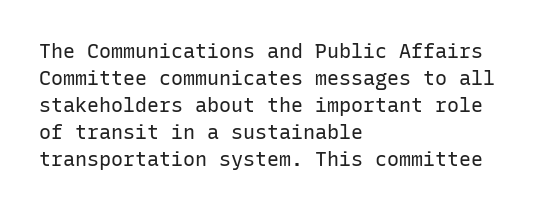
{"italic": "no", "bold": "no", "underline": "no", "align": "left", "line_spacing": "normal", "line_spacing_ratio": 1.35, "letter_spacing": "normal", "letter_spacing_em": 0.0, "glyph_px": 20}
